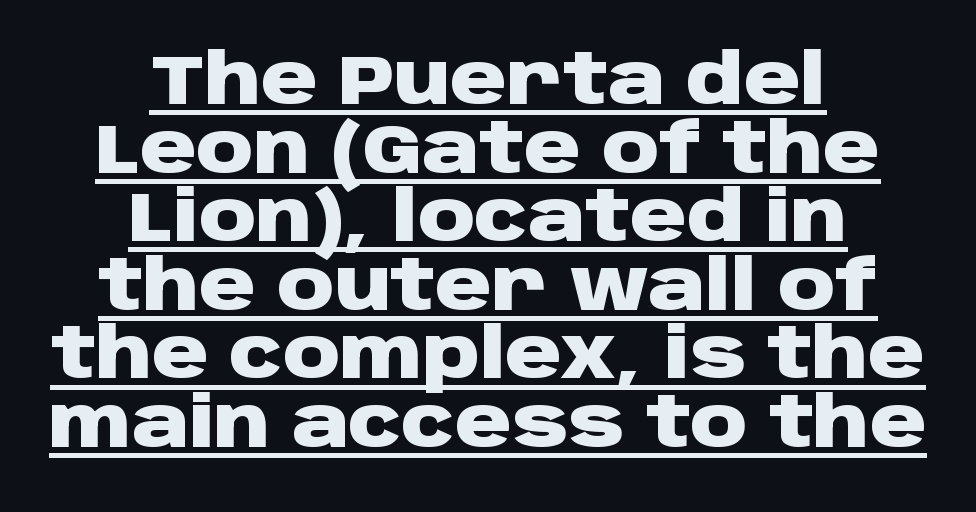
The image shows 70 px heavy, wide sans-serif type, upright; set centered, tight line spacing (0.98x), normal letter spacing, underlined; low stroke contrast and a large x-height.
